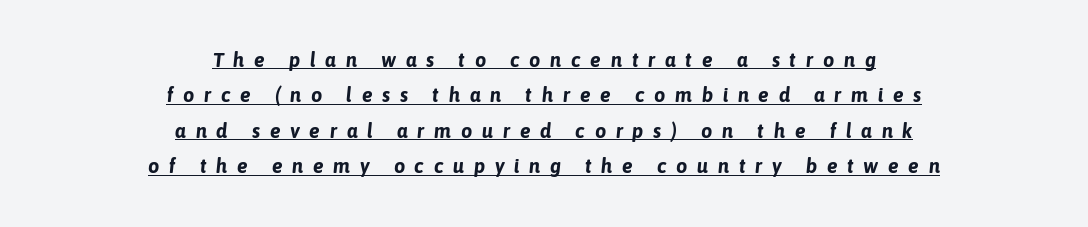
The image shows 20 px bold type, italic (leaning right); set centered, line spacing 1.77x, unusually wide letter spacing (+0.48 em), underlined.
